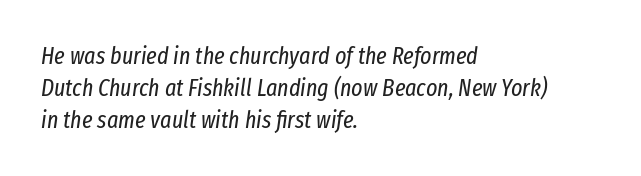
Q: Is the text bold? A: No.
Q: Is the text italic (slanted)? A: Yes, it leans right by about 8 degrees.
Q: Is the text underlined? A: No.
Q: How is the paragraph aligned? A: Left-aligned.
Q: Is the spacing between letters normal or unusually wide? A: Normal.
Q: Is the spacing between lines tight, normal or loose? A: Normal.
